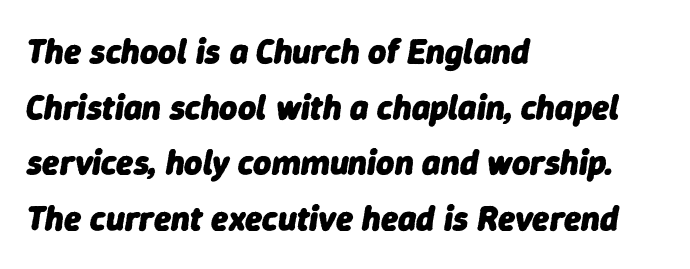
Emphasis-style slanted type is in use. Between one letter and the next there's only the usual sliver of space. In CSS terms this would be text-align: left. The rows are spaced the way most documents space them. This is heavy type, rendered in bold.
